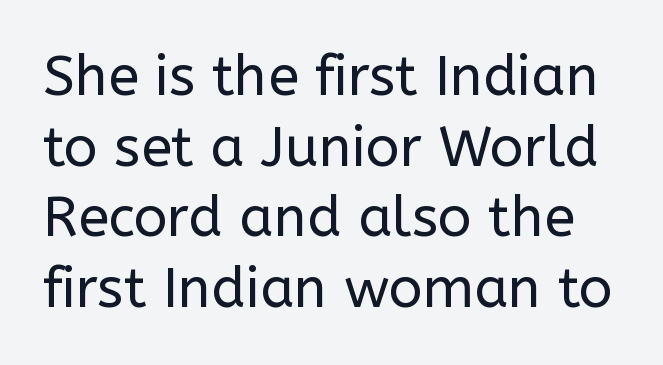
The image shows 56 px regular-weight sans-serif type, upright; set normal line spacing (1.26x), normal letter spacing, not underlined; low stroke contrast and a medium x-height.
